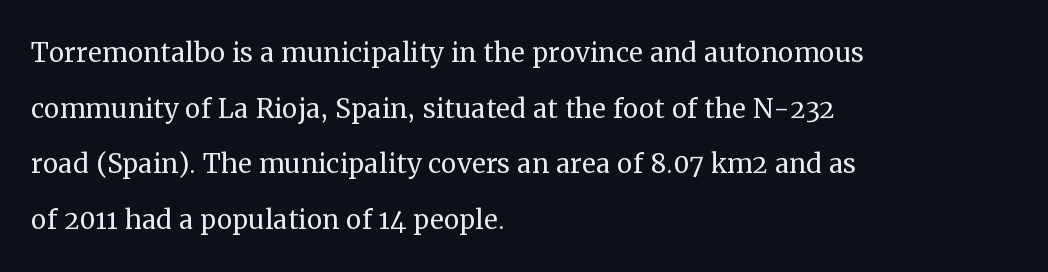
Honestly, there is no underline to notice here at all. This sample has the flowing, uneven cadence of proportional lettering. The lettering stays uniformly vertical, giving the passage a roman look. Inter-character spacing is left at the font's built-in metrics.
